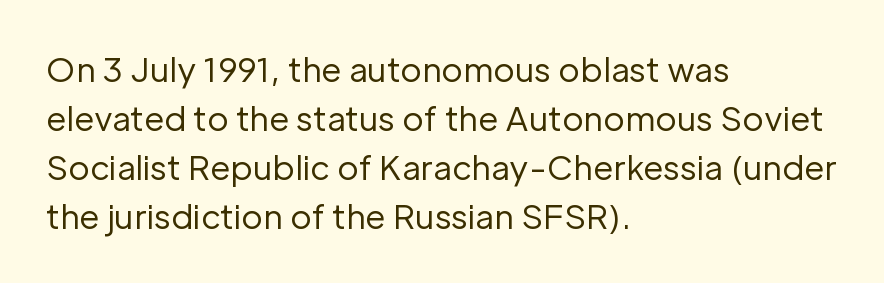
Q: Is the text bold? A: No.
Q: Is the text italic (slanted)? A: No, it is upright.
Q: Is the typeface a serif or a sans-serif typeface? A: Sans-serif.
Q: Is the text underlined? A: No.
Q: How is the paragraph aligned? A: Left-aligned.
Q: Is the spacing between letters normal or unusually wide? A: Normal.
Q: Is the spacing between lines tight, normal or loose? A: Normal.
Q: Width (condensed, normal, or wide)? A: Normal.
Q: Stroke contrast? A: Low.
Q: x-height? A: Medium.
Q: Monospaced? A: No.
